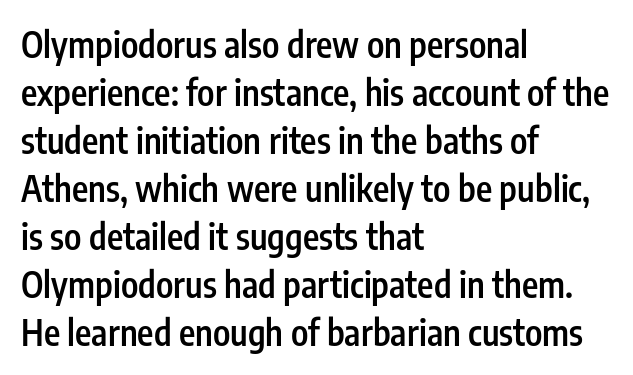
Quick note: not italic, upright. Firm but not heavy-handed strokes: this text is semibold. Type without underlining. Compared with a centered layout, this one pins lines to the left instead.
